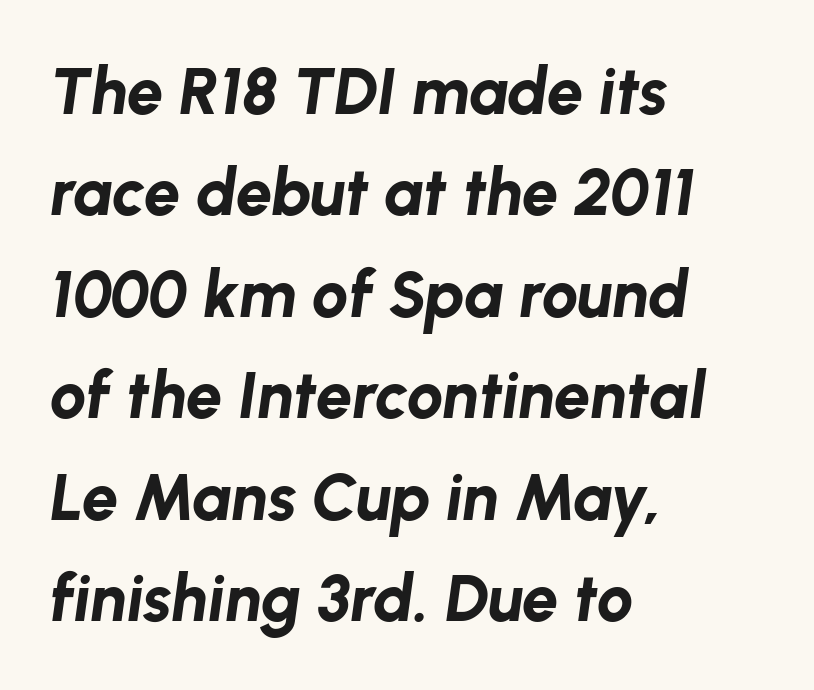
If you drew a ruler down the left edge, every line would touch it. You could not count columns in this text — the font is proportionally spaced. When letters slant like this, we call the style italic. As a designer I'd log this as weight 700, bold. Reading down the column, the eye jumps a familiar distance to each next line. Lines of text with bare space underneath.
